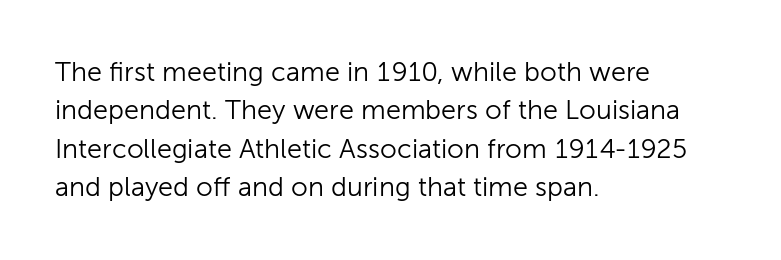
Q: Is the text bold? A: No.
Q: Is the text italic (slanted)? A: No, it is upright.
Q: Is the text underlined? A: No.
Q: How is the paragraph aligned? A: Left-aligned.
Q: Is the spacing between letters normal or unusually wide? A: Normal.
Q: Is the spacing between lines tight, normal or loose? A: Normal.
